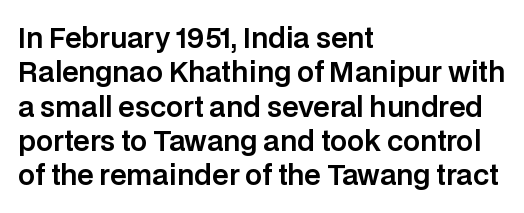
Q: Is the text italic (slanted)? A: No, it is upright.
Q: Is the text underlined? A: No.
Q: How is the paragraph aligned? A: Left-aligned.
Q: Is the spacing between letters normal or unusually wide? A: Normal.
Q: Is the spacing between lines tight, normal or loose? A: Normal.
